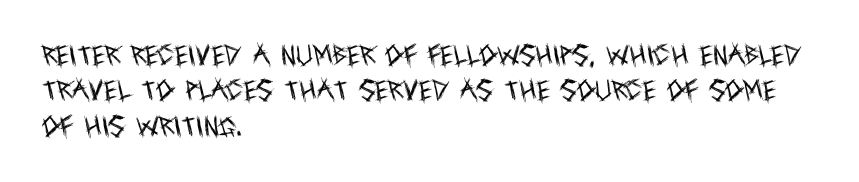
The face looks like a standard text weight, possibly lighter. Vertical strokes here are truly vertical. These lines keep a tight, regular rhythm from letter to letter. Leading matches the norm, producing a regular column. Left-aligned paragraph, ragged on the right. The space directly below the letters is spotless.
